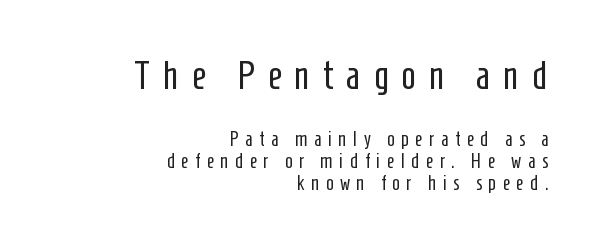
This reads as an unemphasized weight, regular at the heaviest. Look at the tracking — it's clearly loosened, letters drifting apart. Does the lettering tilt? It doesn't — this is upright. Each row of text sits above clean, open space. The initial chunk of copy outweighs the following chunk in type size.
